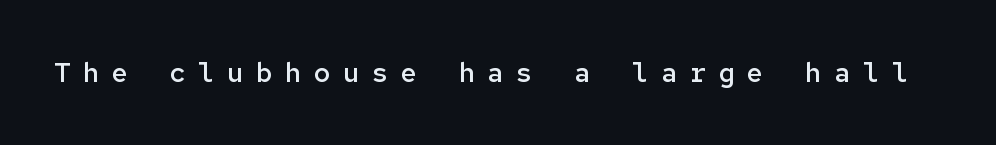
The image shows 27 px text type, upright; set unusually wide letter spacing (+0.47 em), not underlined.
